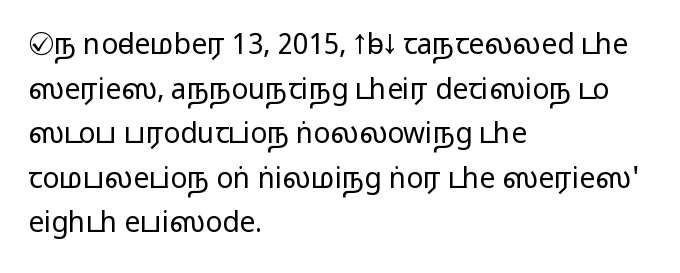
Stems and bowls with no extra thickness — not bold. The letters stand upright; this is a roman face. You could not count columns in this text — the font is proportionally spaced. Honestly, there is no underline to notice here at all. Is the letter spacing exaggerated? No — it looks like the ordinary default. The typeface chosen for these lines omits serifs.
